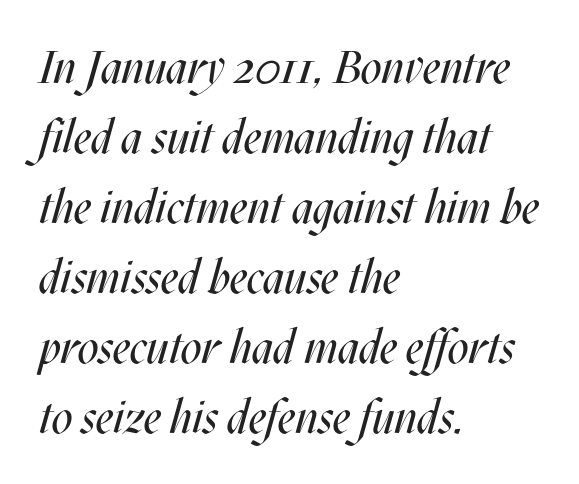
{"italic": "yes", "lean": "right", "slant_degrees": 17, "bold": "no", "weight": "regular", "width": "condensed", "stroke_contrast": "medium", "x_height": "large", "monospaced": "no", "underline": "no", "align": "left", "line_spacing": "normal", "line_spacing_ratio": 1.52, "letter_spacing": "normal", "letter_spacing_em": 0.0, "glyph_px": 46}
